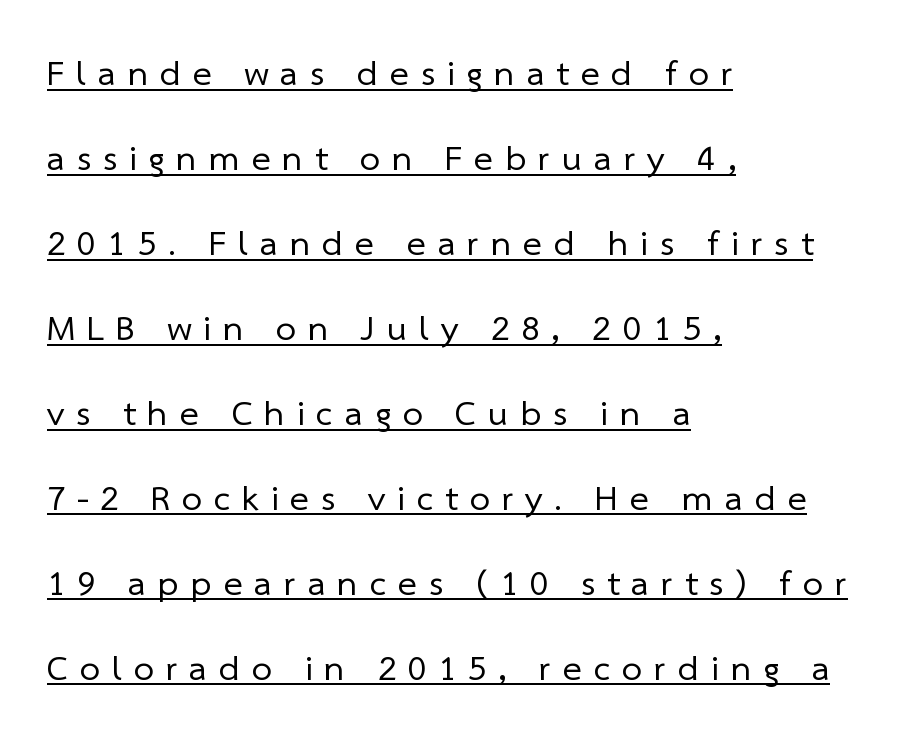
Q: Is the text bold? A: No.
Q: Is the typeface a serif or a sans-serif typeface? A: Sans-serif.
Q: Is the text underlined? A: Yes.
Q: How is the paragraph aligned? A: Left-aligned.
Q: Is the spacing between letters normal or unusually wide? A: Unusually wide.
Q: Is the spacing between lines tight, normal or loose? A: Loose.
Q: Width (condensed, normal, or wide)? A: Normal.
Q: Stroke contrast? A: Low.
Q: x-height? A: Medium.
Q: Monospaced? A: No.
